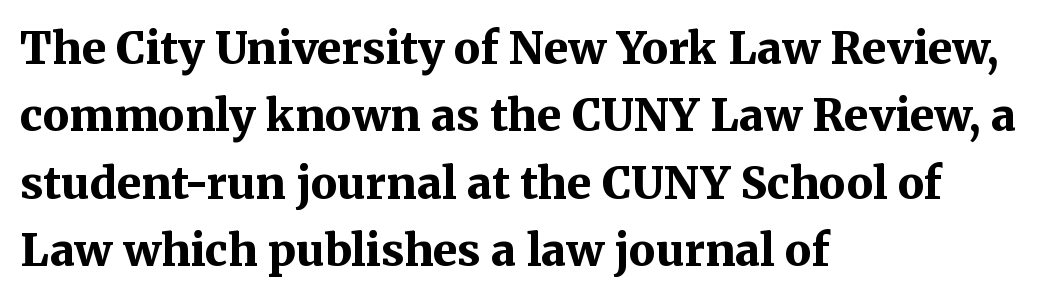
{"serif": "yes", "italic": "no", "bold": "yes", "weight": "bold", "width": "normal", "stroke_contrast": "medium", "x_height": "medium", "monospaced": "no", "underline": "no", "align": "left", "line_spacing": "normal", "line_spacing_ratio": 1.53, "letter_spacing": "normal", "letter_spacing_em": 0.0, "glyph_px": 44}
